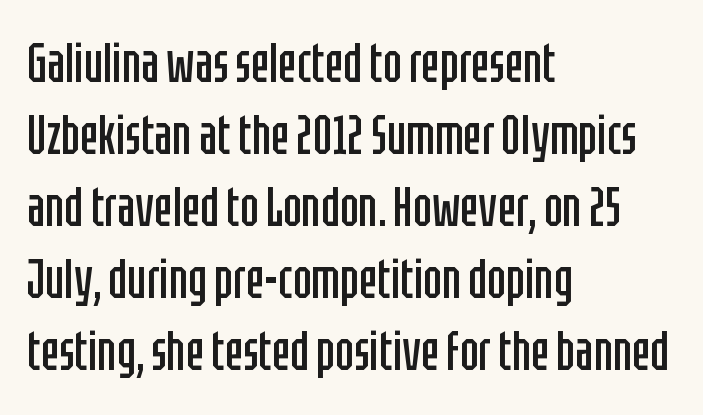
Q: Is the text bold? A: No.
Q: Is the text italic (slanted)? A: No, it is upright.
Q: Is the typeface a serif or a sans-serif typeface? A: Sans-serif.
Q: Is the text underlined? A: No.
Q: How is the paragraph aligned? A: Left-aligned.
Q: Is the spacing between letters normal or unusually wide? A: Normal.
Q: Is the spacing between lines tight, normal or loose? A: Normal.
Q: Width (condensed, normal, or wide)? A: Condensed.
Q: Stroke contrast? A: Low.
Q: x-height? A: Large.
Q: Monospaced? A: No.
